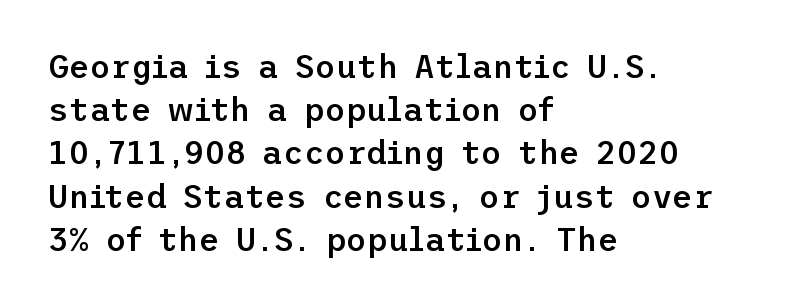
The image shows 32 px semibold sans-serif type, upright; set left-aligned, normal line spacing (1.35x), normal letter spacing, not underlined; low stroke contrast and a medium x-height.
